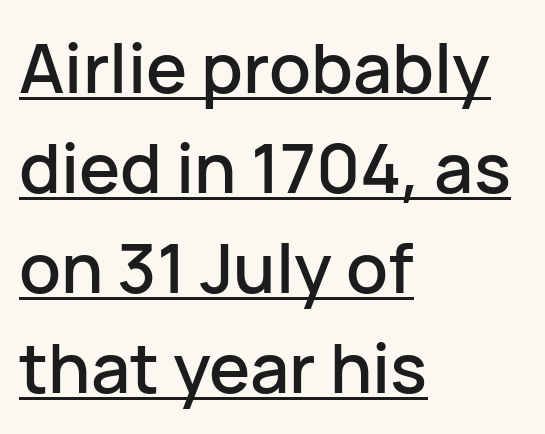
The image shows 69 px sans-serif type, upright; set left-aligned, normal line spacing (1.45x), normal letter spacing, underlined; low stroke contrast and a medium x-height.
